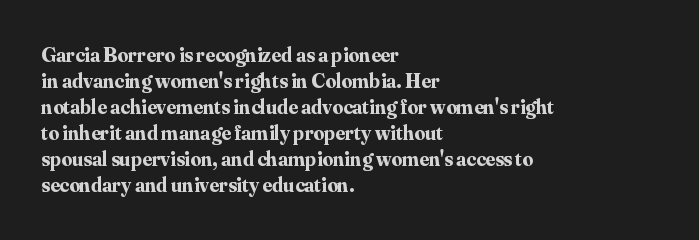
{"italic": "no", "bold": "yes", "underline": "no", "align": "left", "line_spacing_ratio": 1.24, "letter_spacing": "normal", "letter_spacing_em": 0.0, "glyph_px": 21}
